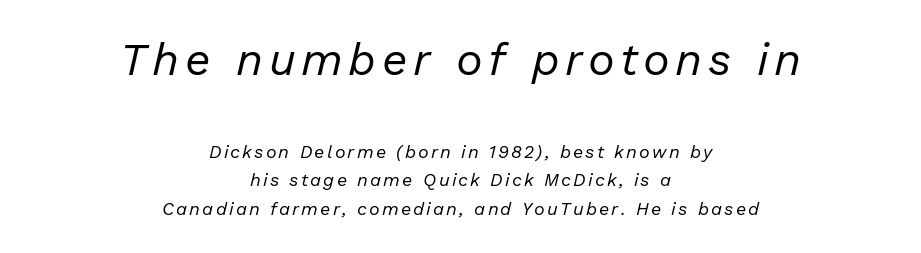
Q: Is the text bold? A: No.
Q: Is the text italic (slanted)? A: Yes, it leans right by about 13 degrees.
Q: Is the text underlined? A: No.
Q: How is the paragraph aligned? A: Centered.
Q: Is the spacing between lines tight, normal or loose? A: Normal.
Q: Which block of text is set in a larger size, the first (top) or the second (bottom)? A: The first (top) one.
Q: Width (condensed, normal, or wide)? A: Normal.
Q: Stroke contrast? A: Low.
Q: x-height? A: Medium.
Q: Monospaced? A: No.
